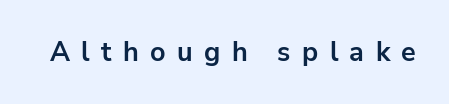
The glyphs are unaccompanied by any horizontal stroke below them. What weight is shown? A full bold with thick strokes. What stands out about the letter spacing? Its width — letters are far apart. This is the regular roman posture of the typeface.
